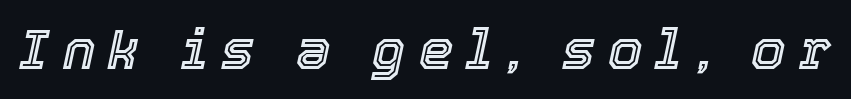
The image shows 55 px text type, italic (leaning right); set unusually wide letter spacing (+0.24 em), not underlined; a medium x-height.
